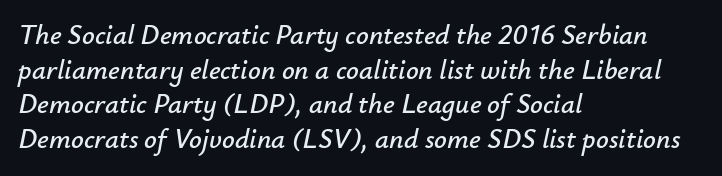
The image shows 28 px text type, italic (leaning right); set left-aligned, line spacing 1.24x, normal letter spacing, not underlined; low stroke contrast and a small x-height.
